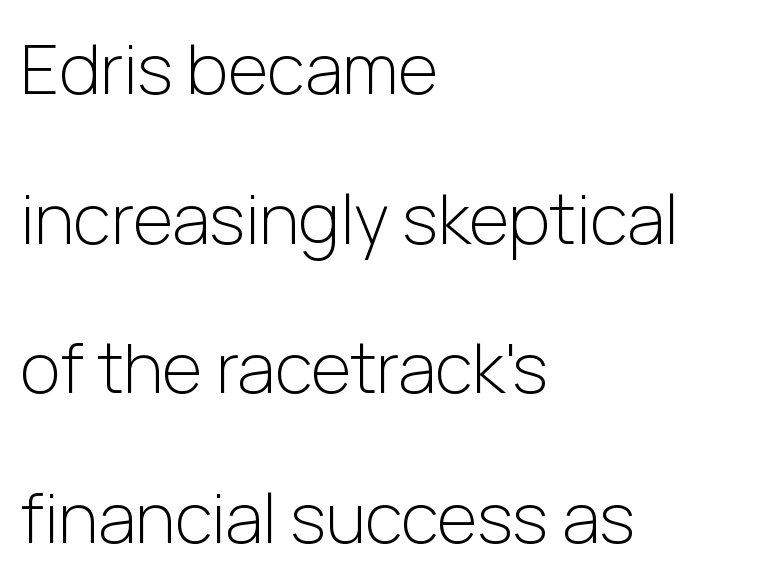
Q: Is the text bold? A: No.
Q: Is the text italic (slanted)? A: No, it is upright.
Q: Is the typeface a serif or a sans-serif typeface? A: Sans-serif.
Q: Is the text underlined? A: No.
Q: How is the paragraph aligned? A: Left-aligned.
Q: Is the spacing between letters normal or unusually wide? A: Normal.
Q: Is the spacing between lines tight, normal or loose? A: Loose.
Q: Width (condensed, normal, or wide)? A: Normal.
Q: Stroke contrast? A: Low.
Q: x-height? A: Medium.
Q: Monospaced? A: No.
